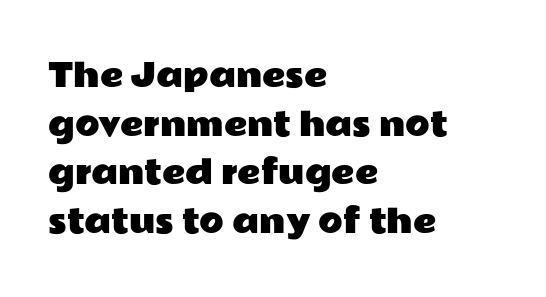
{"serif": "no", "italic": "no", "width": "wide", "stroke_contrast": "low", "x_height": "medium", "monospaced": "no", "underline": "no", "align": "left", "line_spacing": "normal", "line_spacing_ratio": 1.52, "letter_spacing": "normal", "letter_spacing_em": 0.0, "glyph_px": 32}
